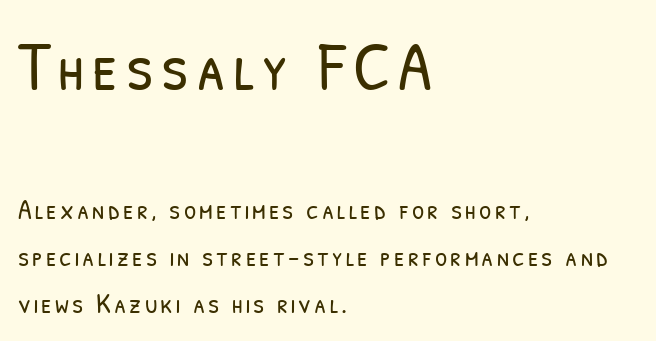
{"serif": "no", "bold": "no", "weight": "light", "width": "condensed", "stroke_contrast": "low", "x_height": "medium", "monospaced": "no", "underline": "no", "align": "left", "line_spacing": "normal", "line_spacing_ratio": 1.68, "larger_block": "first", "size_ratio": 2.46, "glyph_px": 69}
